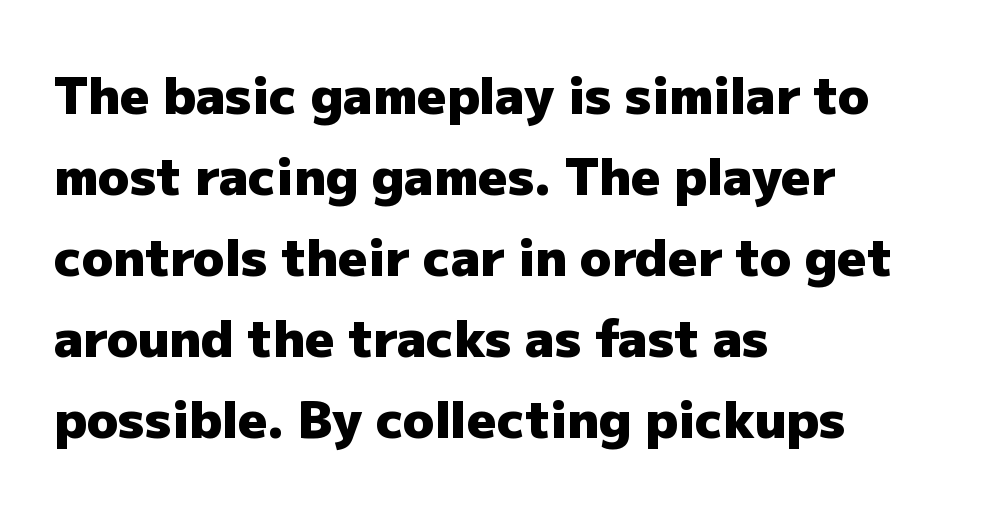
Note the varied advance widths — an 'i' is clearly narrower than an 'm'. The baseline area is clear. Left-aligned paragraph, ragged on the right. This is heavy type, rendered in bold.
